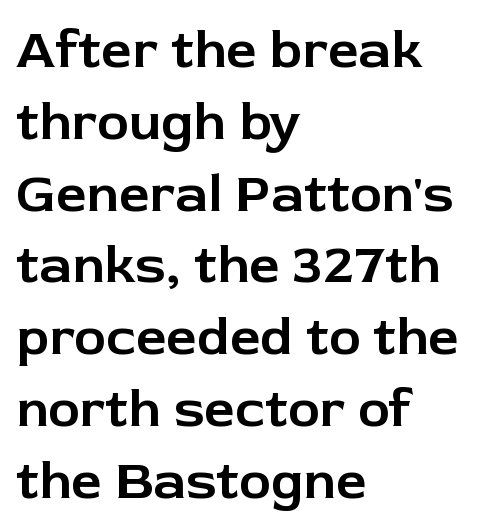
{"serif": "no", "italic": "no", "width": "normal", "stroke_contrast": "low", "x_height": "medium", "monospaced": "no", "underline": "no", "align": "left", "line_spacing": "normal", "line_spacing_ratio": 1.33, "letter_spacing": "normal", "letter_spacing_em": 0.0, "glyph_px": 54}
